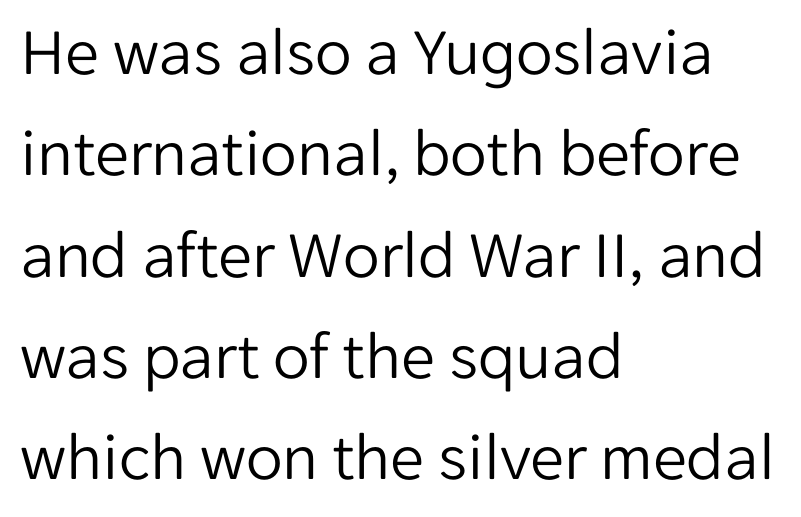
Does the leading feel generous? No, just average. Nope, not italic — everything's standing straight. A typesetter would call this zero additional tracking. The cut favours lightness, reaching ordinary text weight at its darkest.
